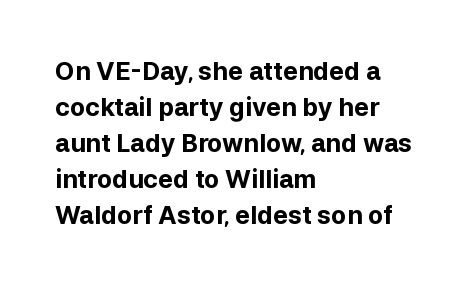
{"italic": "no", "bold": "yes", "underline": "no", "align": "left", "line_spacing": "normal", "line_spacing_ratio": 1.44, "letter_spacing": "normal", "letter_spacing_em": 0.0, "glyph_px": 25}
